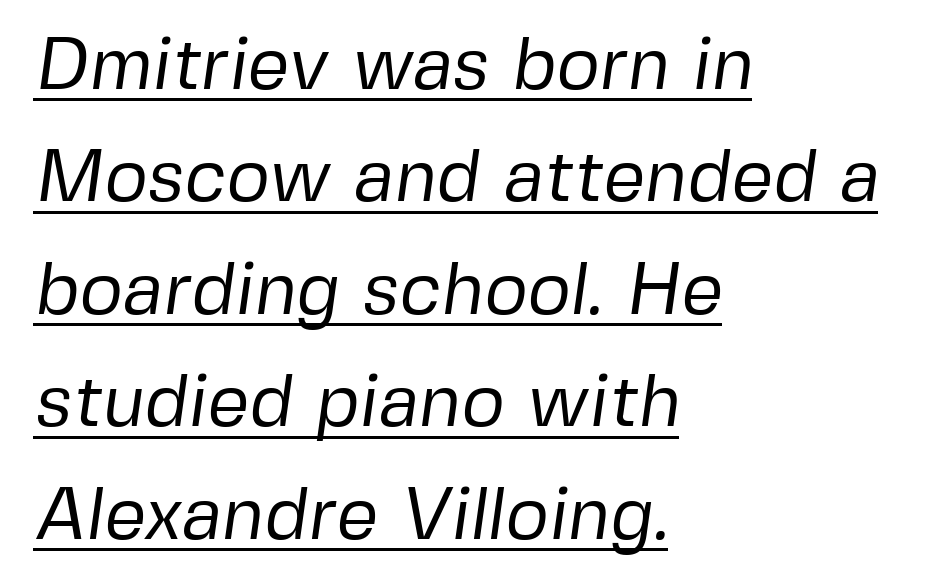
Here the designer chose a conventional face with non-uniform glyph widths. A continuous stroke trails under the words, as in a hyperlink. Each letter's strokes conclude bluntly, with no projecting serifs. The line-height multiplier appears to be the usual default. Caption: multi-line text, flush left, ragged right.
